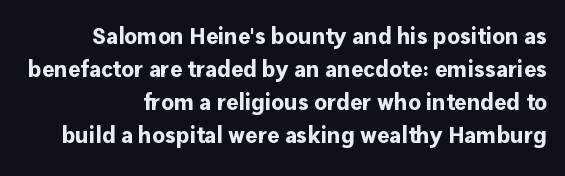
The image shows 23 px bold type, upright; set normal line spacing (1.43x), normal letter spacing, not underlined.
